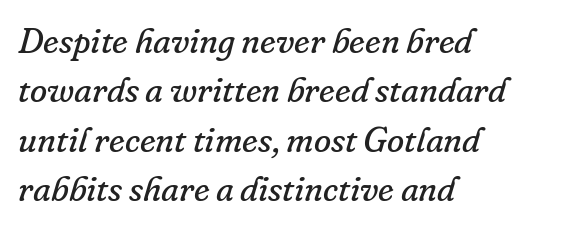
The image shows 35 px regular-weight serif type, italic (leaning right); set left-aligned, normal line spacing (1.41x), normal letter spacing, not underlined; low stroke contrast and a small x-height.
